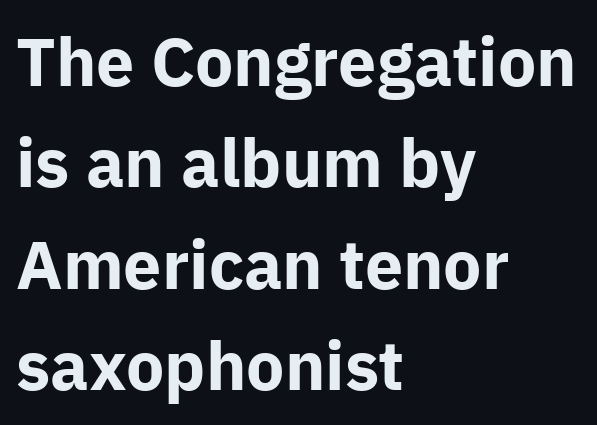
{"serif": "no", "italic": "no", "bold": "yes", "weight": "bold", "width": "normal", "stroke_contrast": "low", "x_height": "medium", "monospaced": "no", "underline": "no", "align": "left", "line_spacing": "normal", "line_spacing_ratio": 1.49, "letter_spacing": "normal", "letter_spacing_em": 0.0, "glyph_px": 68}
